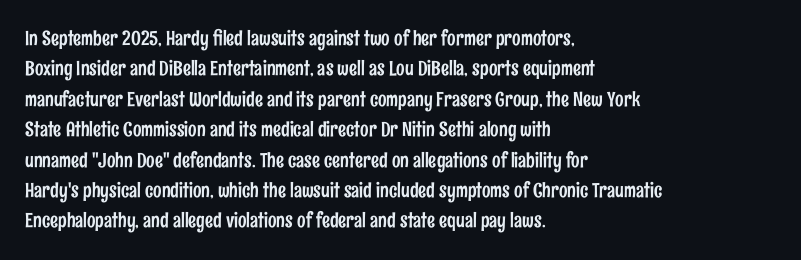
Q: Is the text italic (slanted)? A: No, it is upright.
Q: Is the text underlined? A: No.
Q: How is the paragraph aligned? A: Left-aligned.
Q: Is the spacing between letters normal or unusually wide? A: Normal.
Q: Is the spacing between lines tight, normal or loose? A: Normal.
